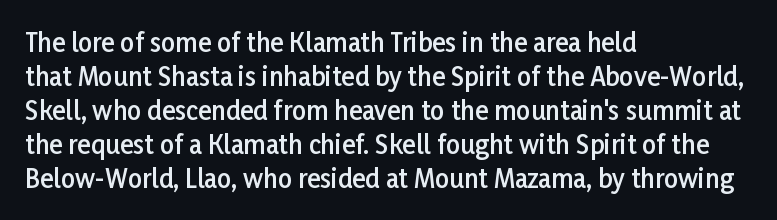
Do the letters lean? They stand straight. Set as a demibold, roughly 600 on the weight scale. Interline gaps are of average width in this sample. Has an underline been added? It has not. In CSS terms this would be text-align: left. The passage shown has conventional tracking throughout.
